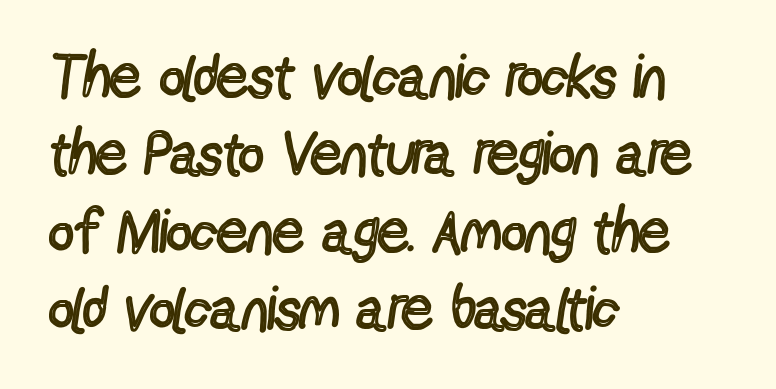
The image shows 61 px regular-weight, condensed sans-serif type; set left-aligned, normal line spacing (1.27x), normal letter spacing, not underlined; a medium x-height.
